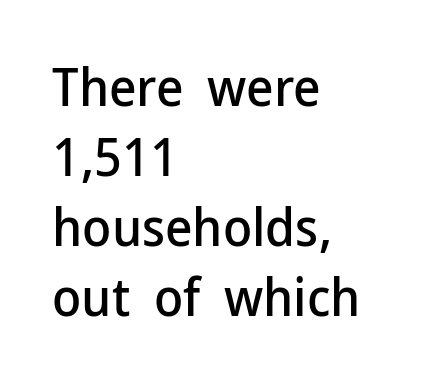
The passage is arranged the way most books set body copy — flush left. This sample uses plain, unmodified letter spacing. Think of a printed novel: that variable character pitch is what you see here. Quick note: not italic, upright. Nothing sits at the stroke ends, so this counts as sans-serif.
